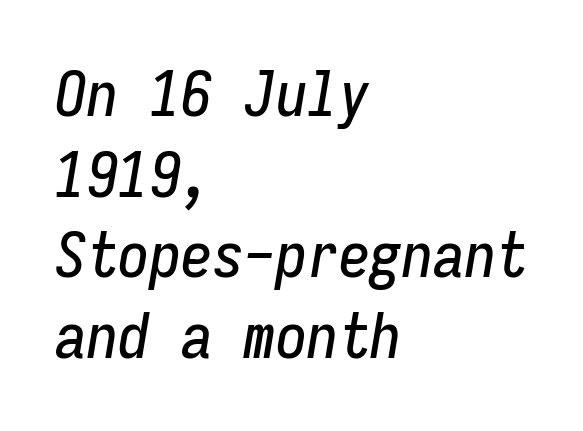
{"italic": "yes", "lean": "right", "slant_degrees": 9, "width": "condensed", "stroke_contrast": "low", "x_height": "medium", "monospaced": "yes", "underline": "no", "align": "left", "line_spacing": "normal", "line_spacing_ratio": 1.28, "letter_spacing": "normal", "letter_spacing_em": 0.0, "glyph_px": 63}
